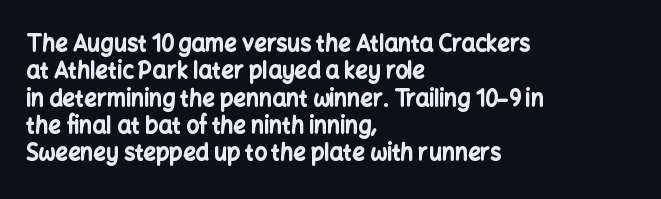
Chunky letters — that's bold for sure. Caption: standard tracking, unaltered. Descenders are the only things crossing below the line. Typeset ragged right — the left edge is the straight one. The letters stand upright; this is a roman face.
